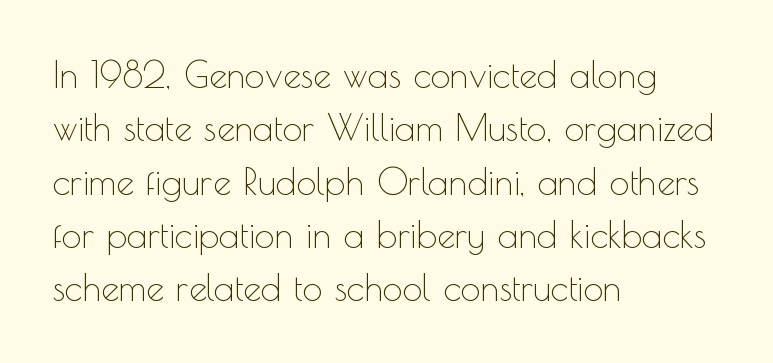
The image shows 36 px thin sans-serif type, upright; set left-aligned, normal line spacing (1.48x), normal letter spacing, not underlined; a small x-height.
